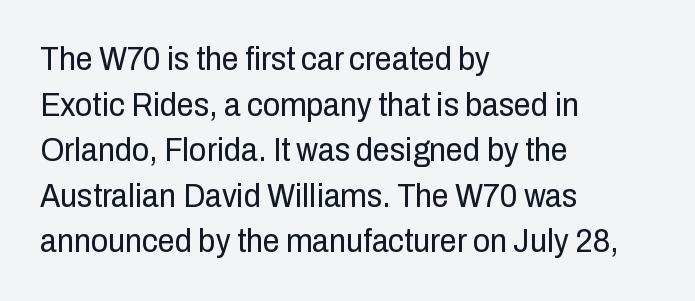
The image shows 34 px regular-weight, condensed sans-serif type, upright; set left-aligned, normal line spacing (1.34x), normal letter spacing, not underlined; low stroke contrast and a medium x-height.
